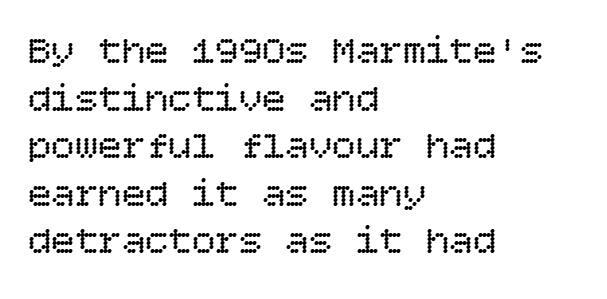
Glance below the letters and you will spot only blank space. Alignment: flush left. The lettering stays uniformly vertical, giving the passage a roman look. A light-to-regular cut is what we see here. The horizontal fit of the characters is conventional and even.
